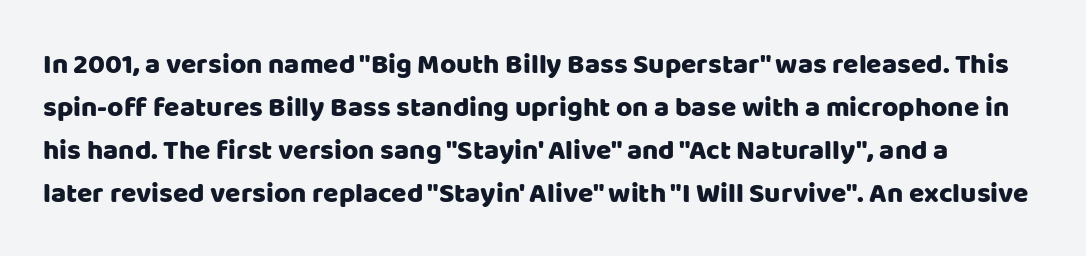
Ascenders rise straight up at ninety degrees. Nobody touched the tracking dial on this one. The characters display no serif detailing; their extremities are plain. Think of a printed novel: that variable character pitch is what you see here.
